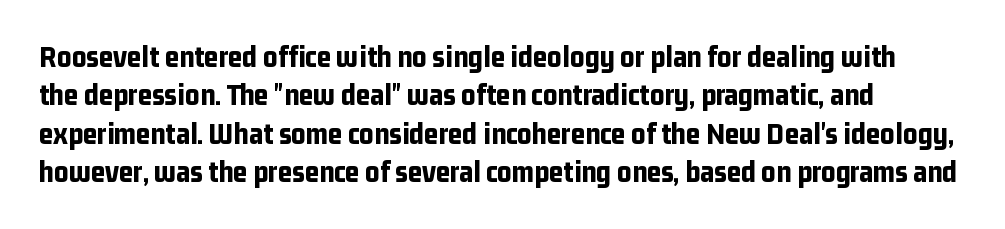
The image shows 31 px bold, condensed sans-serif type, upright; set line spacing 1.24x, normal letter spacing, not underlined; low stroke contrast and a medium x-height.
